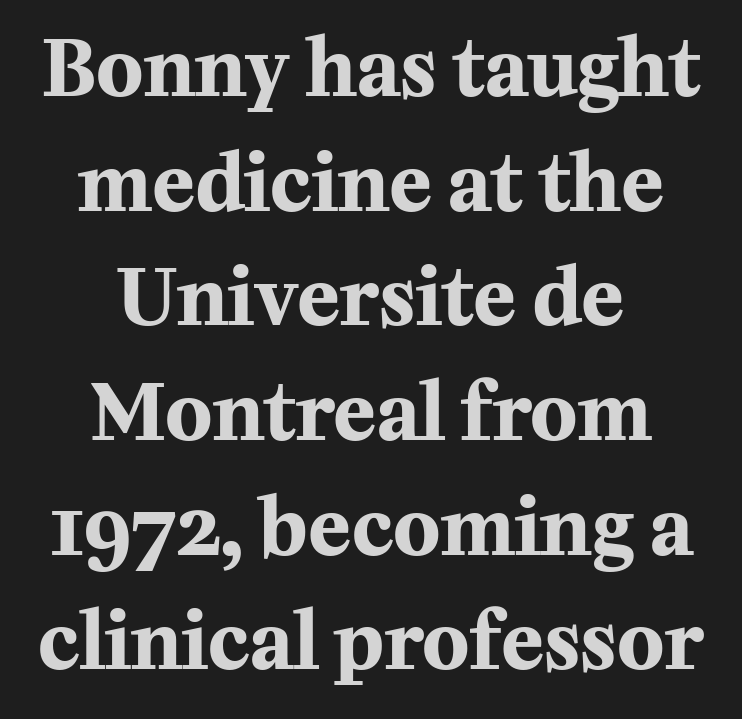
Characters remain perfectly vertical along every line. The zone under the glyphs is completely vacant. A centered setting, common on invitations and titles, is used for this passage. Look at the stroke-to-counter ratio: heavy, a bold. Each letter keeps its own natural width here, so spacing adapts to shape. Line spacing here is normal.
